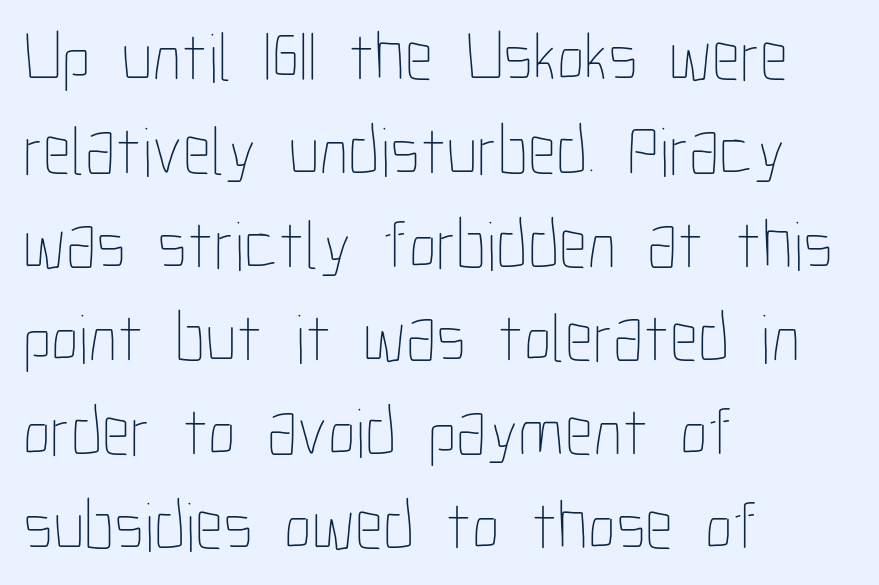
Which margin do the lines hug? The left one — the right edge is uneven. Caption: face not bold, strokes unweighted. Looks like regular typesetting: each glyph gets only the width it needs. Vertical strokes here are truly vertical. Inter-character spacing is left at the font's built-in metrics. How would I describe the line gaps? Plain and ordinary.
